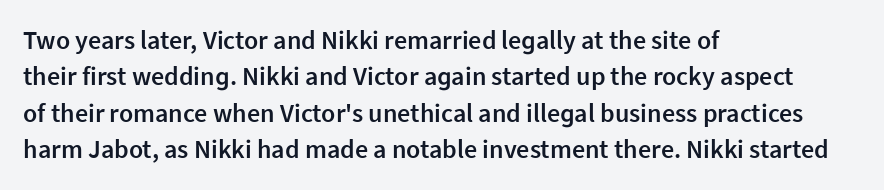
Each glyph is drawn with semibold strokes, heavier than normal yet not fully bold. Each word holds together tightly as a unit, with standard inter-letter gaps. These lines sit exactly where default settings would place them. Every row of glyphs begins at an identical x-position on the left.
